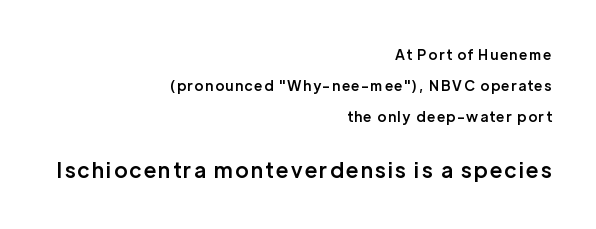
{"italic": "no", "bold": "semi", "underline": "no", "align": "right", "line_spacing": "loose", "line_spacing_ratio": 2.23, "larger_block": "second", "size_ratio": 1.5, "glyph_px": 21}
